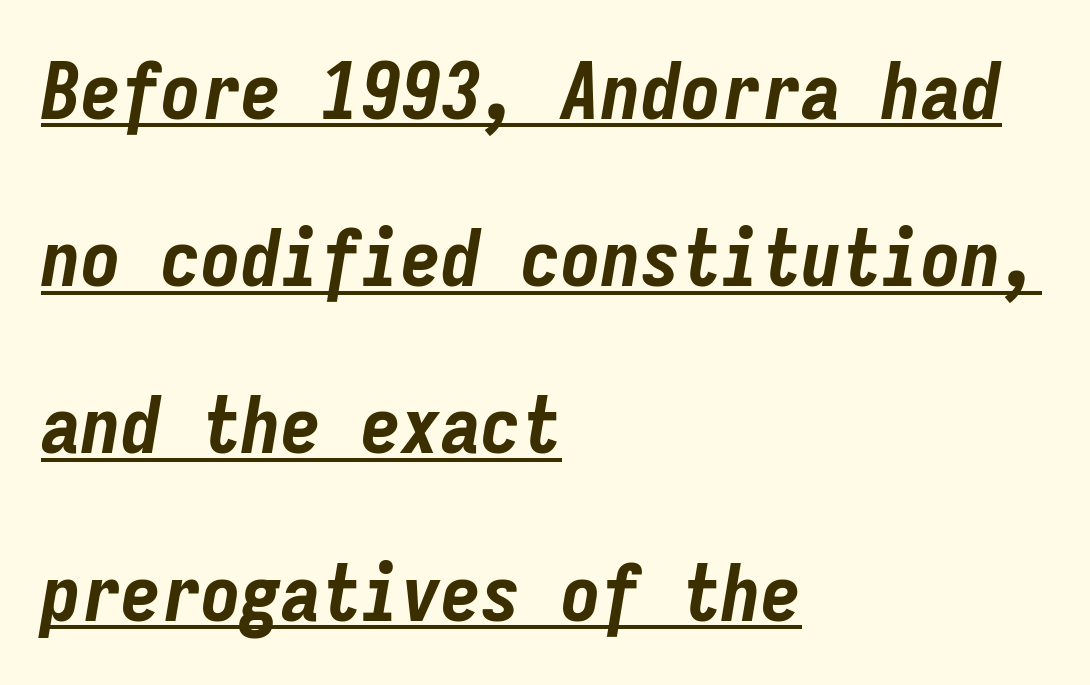
The image shows 80 px bold, condensed type, italic (leaning right), monospaced; set left-aligned, loose line spacing (2.09x), normal letter spacing, underlined; low stroke contrast and a medium x-height.
